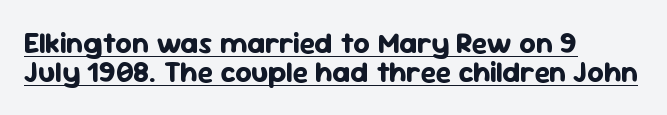
Q: Is the text bold? A: Yes.
Q: Is the text italic (slanted)? A: No, it is upright.
Q: Is the typeface a serif or a sans-serif typeface? A: Sans-serif.
Q: Is the text underlined? A: Yes.
Q: How is the paragraph aligned? A: Left-aligned.
Q: Is the spacing between letters normal or unusually wide? A: Normal.
Q: Is the spacing between lines tight, normal or loose? A: Tight.
Q: Width (condensed, normal, or wide)? A: Normal.
Q: Stroke contrast? A: Low.
Q: x-height? A: Medium.
Q: Monospaced? A: No.
